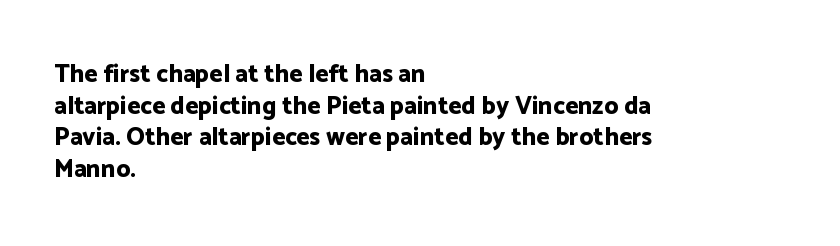
The image shows 25 px bold type, upright; set left-aligned, normal line spacing (1.27x), normal letter spacing, not underlined.
